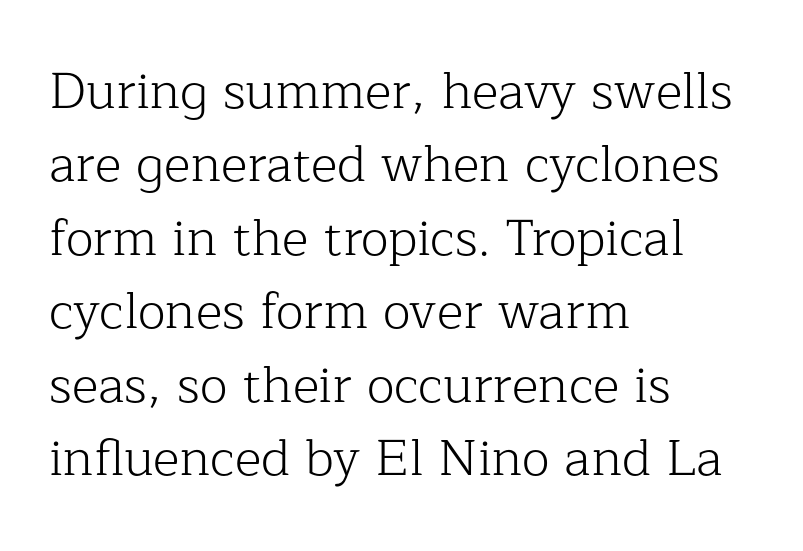
{"serif": "yes", "italic": "no", "bold": "no", "weight": "light", "width": "normal", "stroke_contrast": "low", "x_height": "medium", "monospaced": "no", "underline": "no", "align": "left", "line_spacing": "normal", "line_spacing_ratio": 1.44, "letter_spacing": "normal", "letter_spacing_em": 0.0, "glyph_px": 51}
